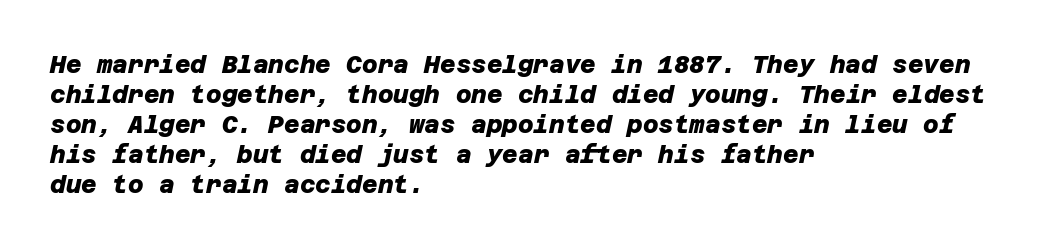
The image shows 24 px bold type; set left-aligned, normal line spacing (1.25x), normal letter spacing, not underlined.
